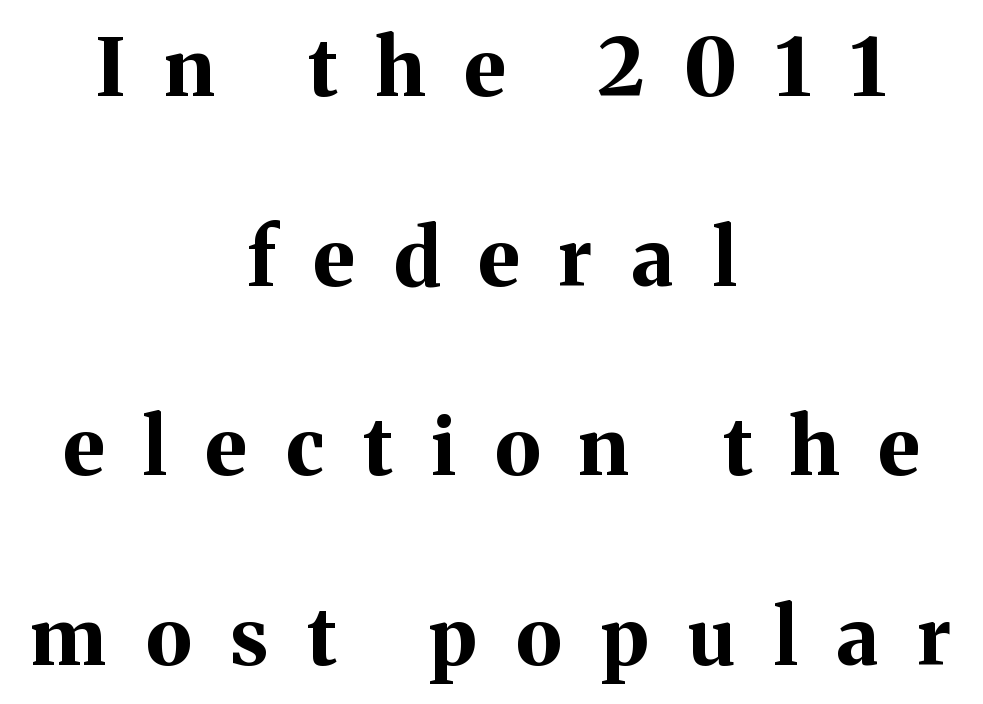
Q: Is the text bold? A: Yes.
Q: Is the text italic (slanted)? A: No, it is upright.
Q: Is the typeface a serif or a sans-serif typeface? A: Serif.
Q: Is the text underlined? A: No.
Q: How is the paragraph aligned? A: Centered.
Q: Is the spacing between letters normal or unusually wide? A: Unusually wide.
Q: Is the spacing between lines tight, normal or loose? A: Loose.
Q: Width (condensed, normal, or wide)? A: Normal.
Q: Stroke contrast? A: Medium.
Q: x-height? A: Medium.
Q: Monospaced? A: No.
